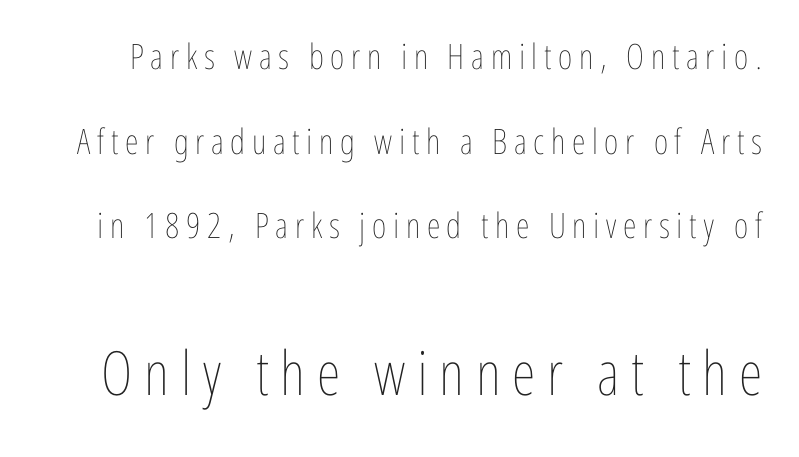
Q: Is the text bold? A: No.
Q: Is the text italic (slanted)? A: No, it is upright.
Q: Is the text underlined? A: No.
Q: Is the spacing between lines tight, normal or loose? A: Loose.
Q: Which block of text is set in a larger size, the first (top) or the second (bottom)? A: The second (bottom) one.
Q: Width (condensed, normal, or wide)? A: Condensed.
Q: Stroke contrast? A: Low.
Q: x-height? A: Medium.
Q: Monospaced? A: No.
